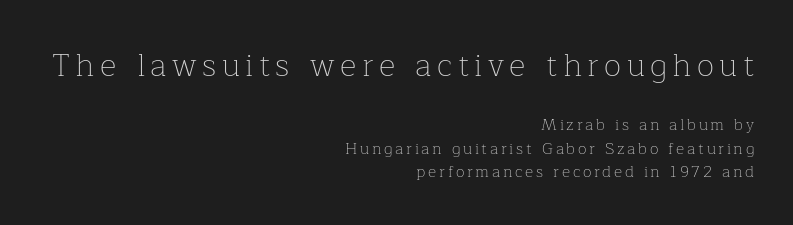
The image shows 32 px thin serif type, upright; set right-aligned, normal line spacing (1.46x), not underlined; the first (top) block is 2.0x larger; low stroke contrast and a medium x-height.
